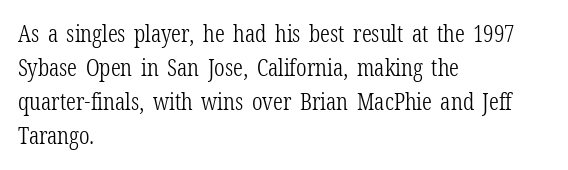
Decoration check: the copy has no underline. Teacher's note: observe the even left margin — that is flush-left alignment. Interline gaps are of average width in this sample. No chunkiness to these letters — they're not bold. These lines were composed using upright roman letters.
